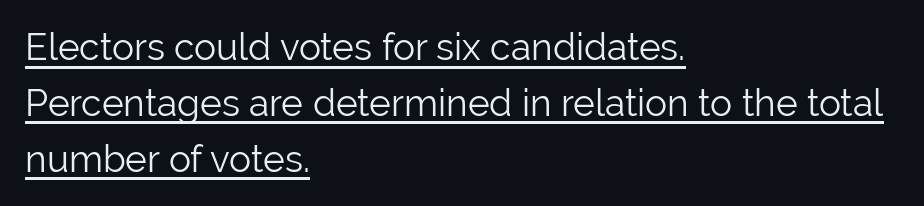
Q: Is the text bold? A: No.
Q: Is the text italic (slanted)? A: No, it is upright.
Q: Is the typeface a serif or a sans-serif typeface? A: Sans-serif.
Q: Is the text underlined? A: Yes.
Q: How is the paragraph aligned? A: Left-aligned.
Q: Is the spacing between letters normal or unusually wide? A: Normal.
Q: Is the spacing between lines tight, normal or loose? A: Normal.
Q: Width (condensed, normal, or wide)? A: Normal.
Q: Stroke contrast? A: Low.
Q: x-height? A: Medium.
Q: Monospaced? A: No.
